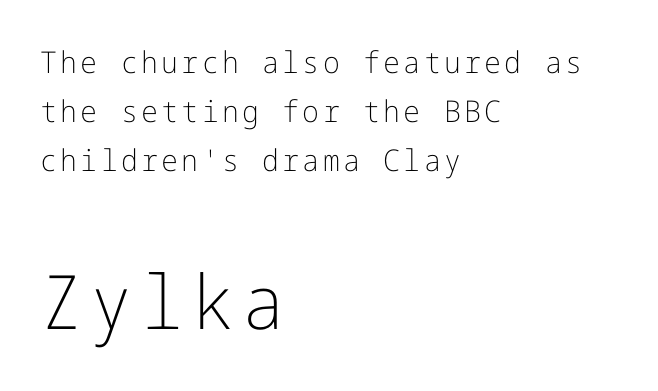
The image shows 75 px light sans-serif type, upright; set left-aligned, normal line spacing (1.64x), not underlined; the second (bottom) block is 2.5x larger; low stroke contrast and a medium x-height.
